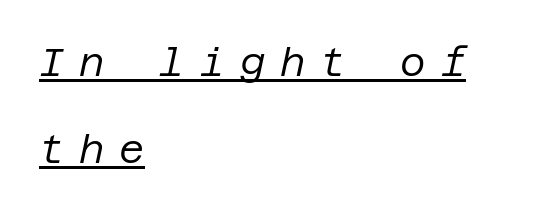
The image shows 39 px regular-weight type, italic (leaning right); set left-aligned, loose line spacing (2.22x), unusually wide letter spacing (+0.38 em), underlined; low stroke contrast and a large x-height.
